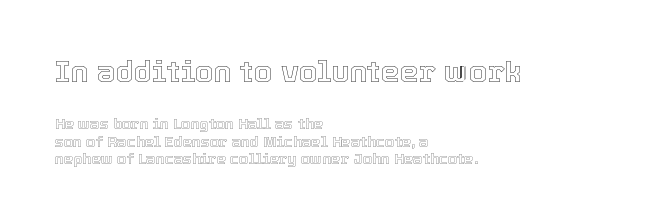
The image shows 30 px text type, upright; set left-aligned, line spacing 1.19x, normal letter spacing, not underlined; the first (top) block is 2.0x larger; a medium x-height.
